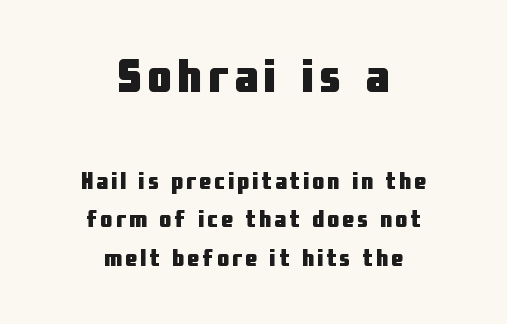
Q: Is the text bold? A: Yes.
Q: Is the text italic (slanted)? A: No, it is upright.
Q: Is the typeface a serif or a sans-serif typeface? A: Sans-serif.
Q: Is the text underlined? A: No.
Q: How is the paragraph aligned? A: Centered.
Q: Is the spacing between lines tight, normal or loose? A: Normal.
Q: Which block of text is set in a larger size, the first (top) or the second (bottom)? A: The first (top) one.
Q: Width (condensed, normal, or wide)? A: Condensed.
Q: Stroke contrast? A: Low.
Q: x-height? A: Medium.
Q: Monospaced? A: No.
